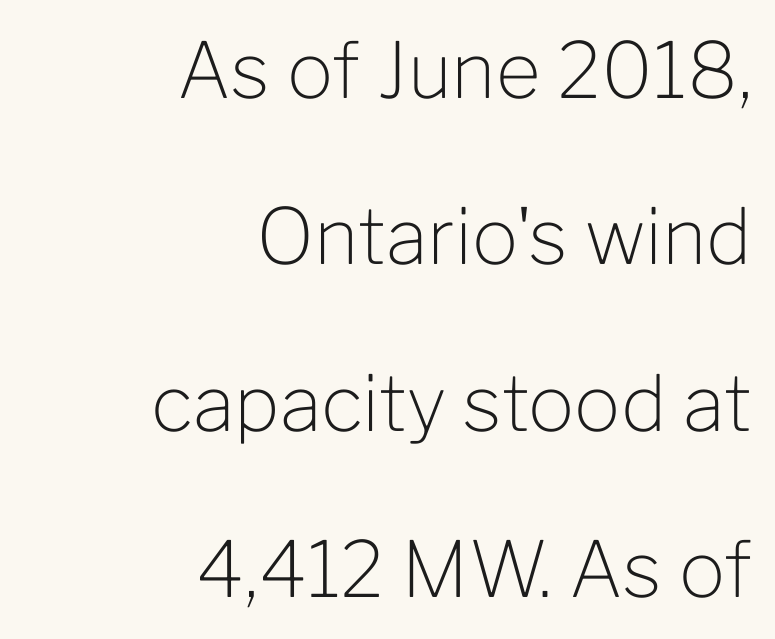
The image shows 77 px light sans-serif type, upright; set right-aligned, loose line spacing (2.16x), normal letter spacing, not underlined; low stroke contrast and a medium x-height.
